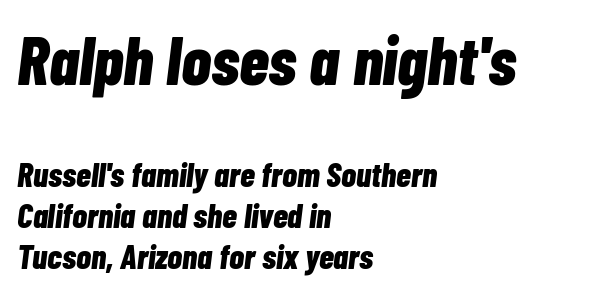
I'd describe the lettering as bold — thick and assertive. Notice how the stems are inclined rather than vertical — that's the hallmark of italics. There is no visible air inserted between adjacent glyphs. Looks like regular typesetting: each glyph gets only the width it needs. Clear beneath every line of the passage. One-word summary of the alignment: left.
